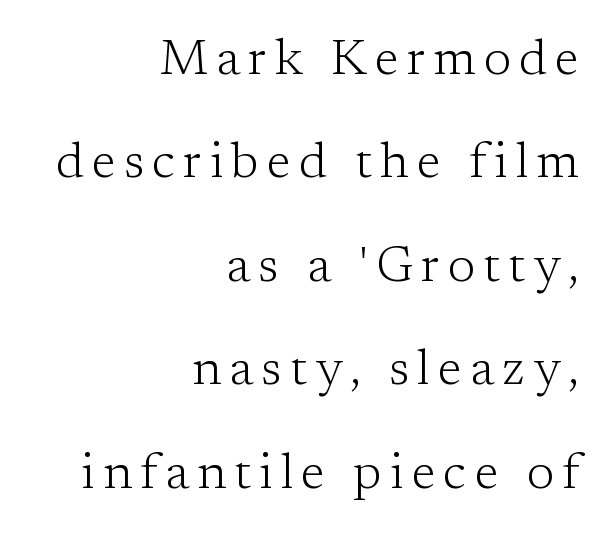
Q: Is the text bold? A: No.
Q: Is the text italic (slanted)? A: No, it is upright.
Q: Is the typeface a serif or a sans-serif typeface? A: Serif.
Q: Is the text underlined? A: No.
Q: How is the paragraph aligned? A: Right-aligned.
Q: Is the spacing between lines tight, normal or loose? A: Loose.
Q: Width (condensed, normal, or wide)? A: Normal.
Q: Stroke contrast? A: Low.
Q: x-height? A: Medium.
Q: Monospaced? A: No.
